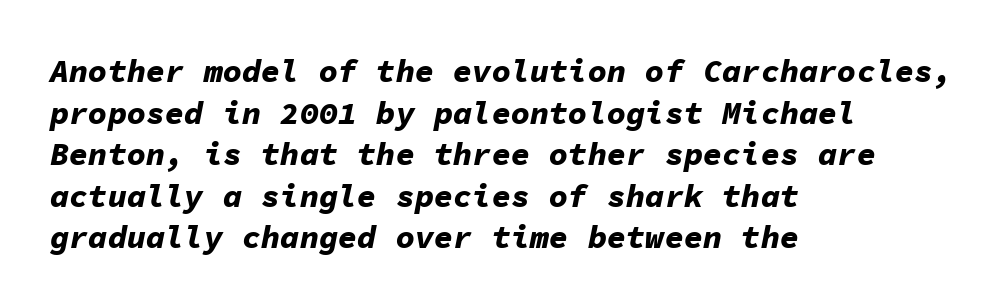
Q: Is the text bold? A: Yes.
Q: Is the text italic (slanted)? A: Yes, it leans right by about 11 degrees.
Q: Is the text underlined? A: No.
Q: How is the paragraph aligned? A: Left-aligned.
Q: Is the spacing between letters normal or unusually wide? A: Normal.
Q: Is the spacing between lines tight, normal or loose? A: Normal.
Q: Width (condensed, normal, or wide)? A: Normal.
Q: Stroke contrast? A: Low.
Q: x-height? A: Medium.
Q: Monospaced? A: Yes.
